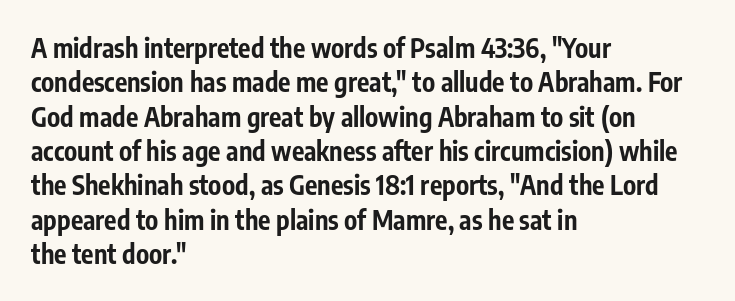
Q: Is the text bold? A: Yes.
Q: Is the text italic (slanted)? A: No, it is upright.
Q: Is the text underlined? A: No.
Q: How is the paragraph aligned? A: Left-aligned.
Q: Is the spacing between letters normal or unusually wide? A: Normal.
Q: Is the spacing between lines tight, normal or loose? A: Normal.
